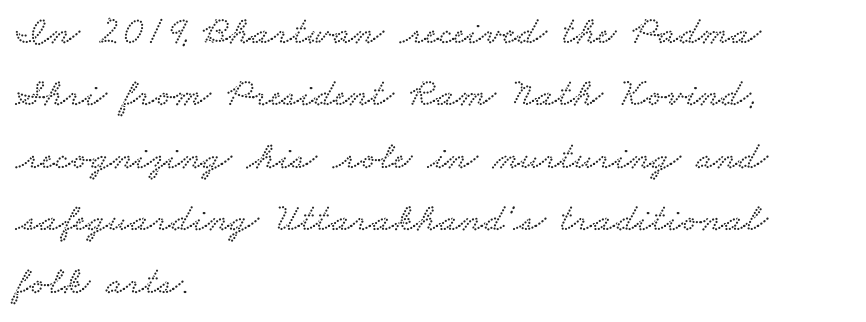
The image shows 40 px wide serif type; set left-aligned, normal line spacing (1.56x), normal letter spacing, not underlined; low stroke contrast and a small x-height.
